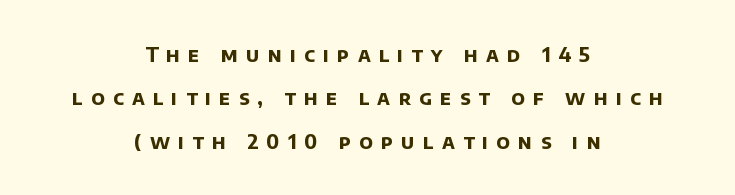
The image shows 20 px bold type; set centered, loose line spacing (2.17x), unusually wide letter spacing (+0.41 em), not underlined.
